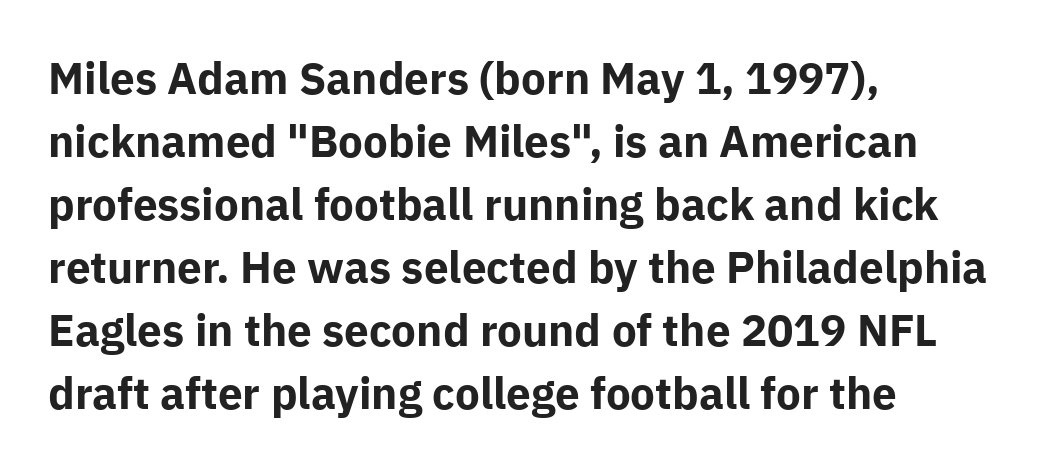
Q: Is the text bold? A: Yes.
Q: Is the text italic (slanted)? A: No, it is upright.
Q: Is the typeface a serif or a sans-serif typeface? A: Sans-serif.
Q: Is the text underlined? A: No.
Q: How is the paragraph aligned? A: Left-aligned.
Q: Is the spacing between letters normal or unusually wide? A: Normal.
Q: Is the spacing between lines tight, normal or loose? A: Normal.
Q: Width (condensed, normal, or wide)? A: Normal.
Q: Stroke contrast? A: Low.
Q: x-height? A: Medium.
Q: Monospaced? A: No.
